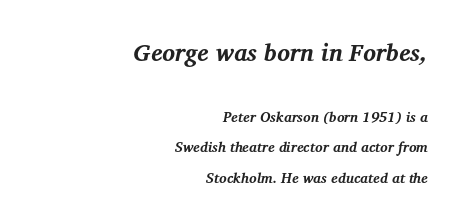
{"italic": "yes", "lean": "right", "slant_degrees": 12, "bold": "yes", "underline": "no", "align": "right", "line_spacing": "loose", "line_spacing_ratio": 2.16, "letter_spacing": "normal", "letter_spacing_em": 0.0, "larger_block": "first", "size_ratio": 1.71, "glyph_px": 24}
